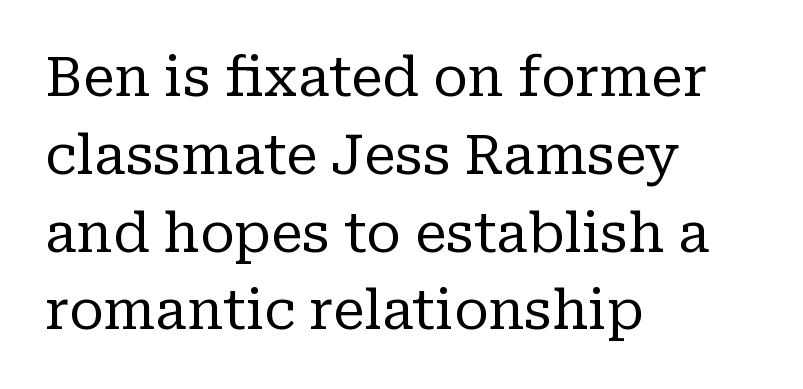
The image shows 54 px regular-weight serif type, upright; set left-aligned, normal line spacing (1.44x), normal letter spacing, not underlined; low stroke contrast and a medium x-height.
